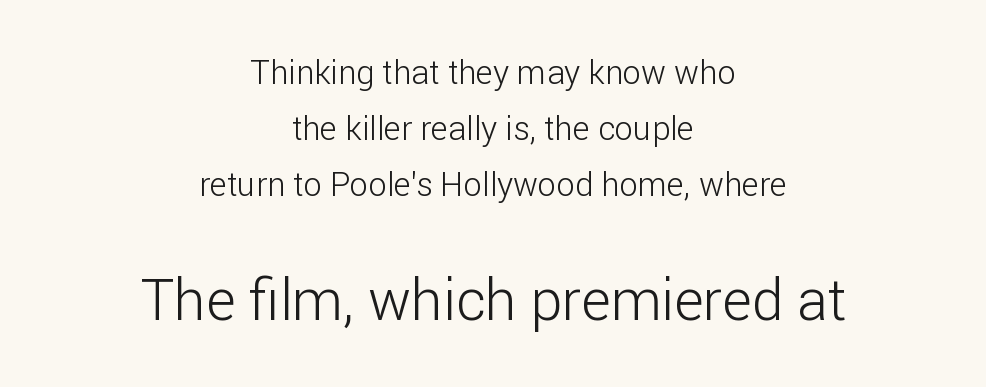
Q: Is the text bold? A: No.
Q: Is the text italic (slanted)? A: No, it is upright.
Q: Is the typeface a serif or a sans-serif typeface? A: Sans-serif.
Q: Is the text underlined? A: No.
Q: How is the paragraph aligned? A: Centered.
Q: Is the spacing between letters normal or unusually wide? A: Normal.
Q: Is the spacing between lines tight, normal or loose? A: Normal.
Q: Which block of text is set in a larger size, the first (top) or the second (bottom)? A: The second (bottom) one.
Q: Width (condensed, normal, or wide)? A: Normal.
Q: Stroke contrast? A: Low.
Q: x-height? A: Medium.
Q: Monospaced? A: No.
